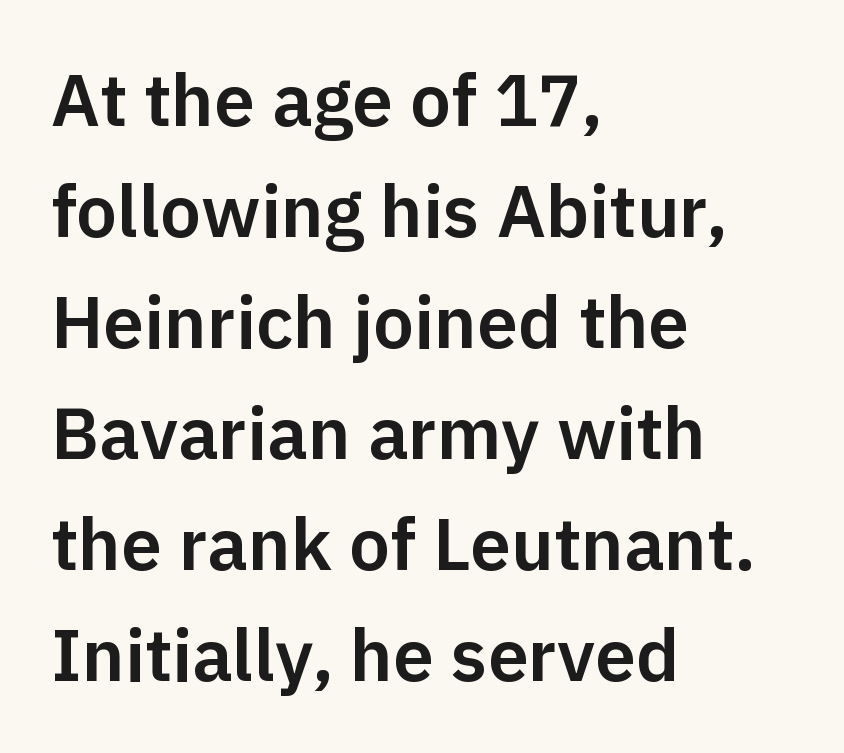
Q: Is the text italic (slanted)? A: No, it is upright.
Q: Is the typeface a serif or a sans-serif typeface? A: Sans-serif.
Q: Is the text underlined? A: No.
Q: How is the paragraph aligned? A: Left-aligned.
Q: Is the spacing between letters normal or unusually wide? A: Normal.
Q: Is the spacing between lines tight, normal or loose? A: Normal.
Q: Width (condensed, normal, or wide)? A: Normal.
Q: Stroke contrast? A: Low.
Q: x-height? A: Medium.
Q: Monospaced? A: No.
